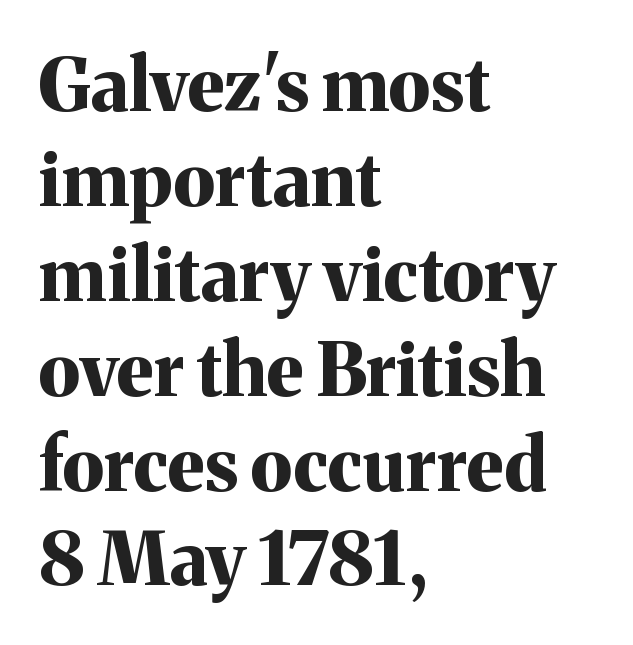
Q: Is the text bold? A: Yes.
Q: Is the text italic (slanted)? A: No, it is upright.
Q: Is the typeface a serif or a sans-serif typeface? A: Serif.
Q: Is the text underlined? A: No.
Q: How is the paragraph aligned? A: Left-aligned.
Q: Is the spacing between letters normal or unusually wide? A: Normal.
Q: Is the spacing between lines tight, normal or loose? A: Normal.
Q: Width (condensed, normal, or wide)? A: Normal.
Q: Stroke contrast? A: Medium.
Q: x-height? A: Medium.
Q: Monospaced? A: No.
